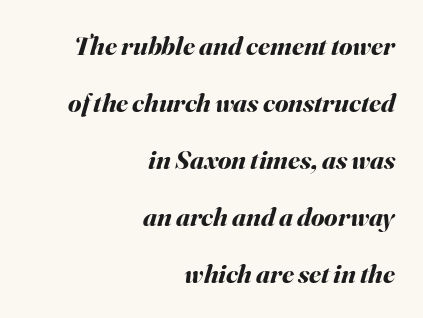
Q: Is the text bold? A: Yes.
Q: Is the text italic (slanted)? A: Yes, it leans right by about 16 degrees.
Q: Is the text underlined? A: No.
Q: How is the paragraph aligned? A: Right-aligned.
Q: Is the spacing between letters normal or unusually wide? A: Normal.
Q: Is the spacing between lines tight, normal or loose? A: Loose.
